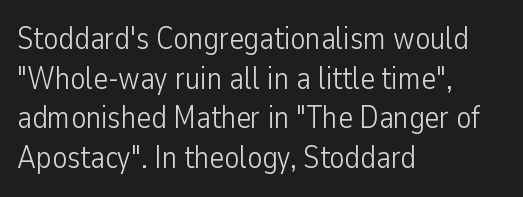
These lines keep a tight, regular rhythm from letter to letter. Compared with a centered layout, this one pins lines to the left instead. Is the stroke heavy? The answer is a plain regular-or-lighter. Notice how the stems are strictly vertical — no italics here. Think of a printed novel: that variable character pitch is what you see here.
